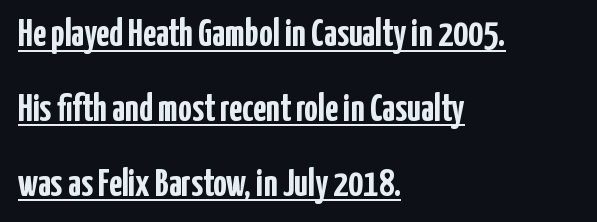
You could call the tracking neutral — neither tight nor loose. Descenders here cross a horizontal rule under the line. This is roman type, the default non-slanted kind. Alignment: flush left. A full-strength bold gives these letters their thick strokes. Vertically, the passage feels expansive, rows floating well apart.
